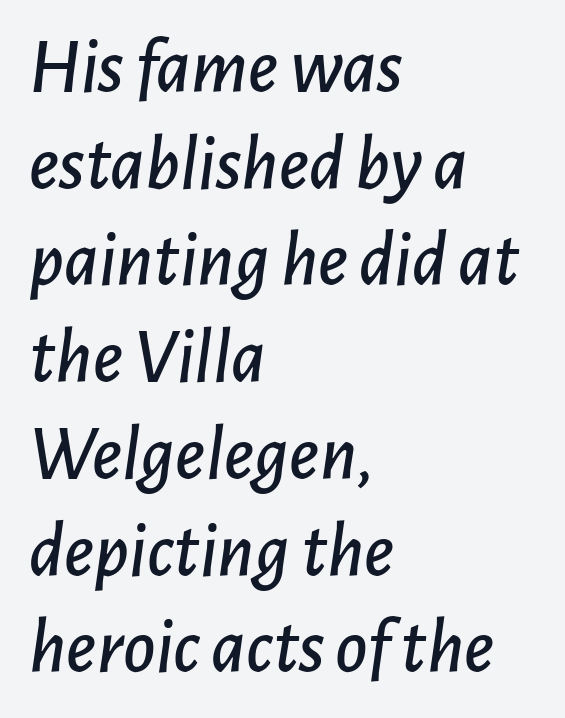
The image shows 78 px text type, italic (leaning right); set left-aligned, line spacing 1.24x, normal letter spacing, not underlined; low stroke contrast and a medium x-height.
